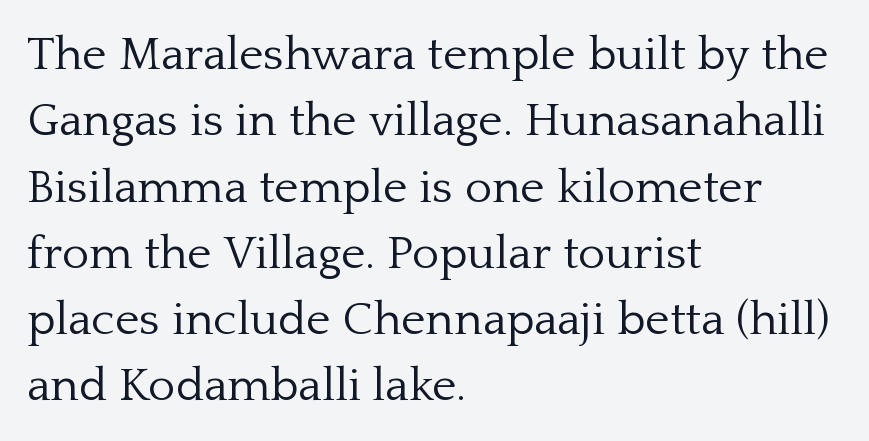
Q: Is the text bold? A: No.
Q: Is the text italic (slanted)? A: No, it is upright.
Q: Is the typeface a serif or a sans-serif typeface? A: Serif.
Q: Is the text underlined? A: No.
Q: How is the paragraph aligned? A: Left-aligned.
Q: Is the spacing between letters normal or unusually wide? A: Normal.
Q: Is the spacing between lines tight, normal or loose? A: Normal.
Q: Width (condensed, normal, or wide)? A: Normal.
Q: Stroke contrast? A: Low.
Q: x-height? A: Medium.
Q: Monospaced? A: No.
